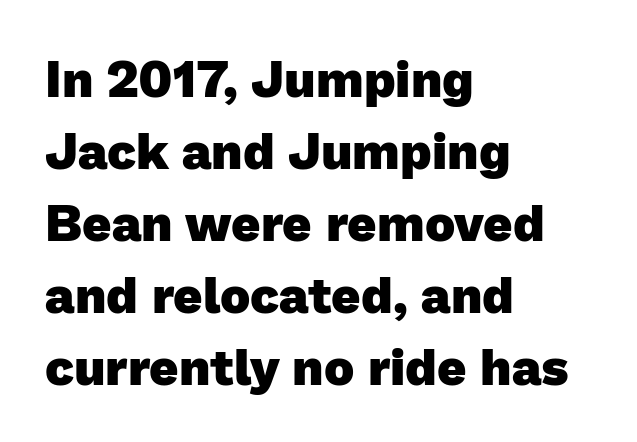
The image shows 51 px heavy sans-serif type; set left-aligned, normal line spacing (1.41x), normal letter spacing, not underlined; low stroke contrast and a medium x-height.
